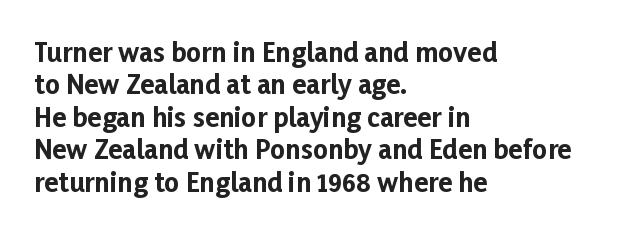
The image shows 26 px bold type, upright; set left-aligned, normal line spacing (1.25x), normal letter spacing, not underlined.
